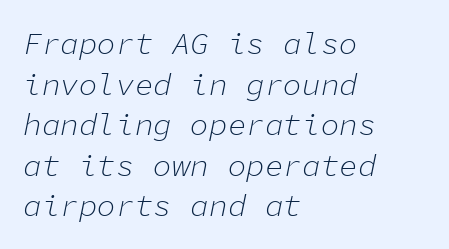
Q: Is the text bold? A: No.
Q: Is the text italic (slanted)? A: Yes, it leans right by about 11 degrees.
Q: Is the text underlined? A: No.
Q: How is the paragraph aligned? A: Left-aligned.
Q: Is the spacing between letters normal or unusually wide? A: Normal.
Q: Is the spacing between lines tight, normal or loose? A: Normal.
Q: Width (condensed, normal, or wide)? A: Normal.
Q: Stroke contrast? A: Low.
Q: x-height? A: Medium.
Q: Monospaced? A: Yes.
